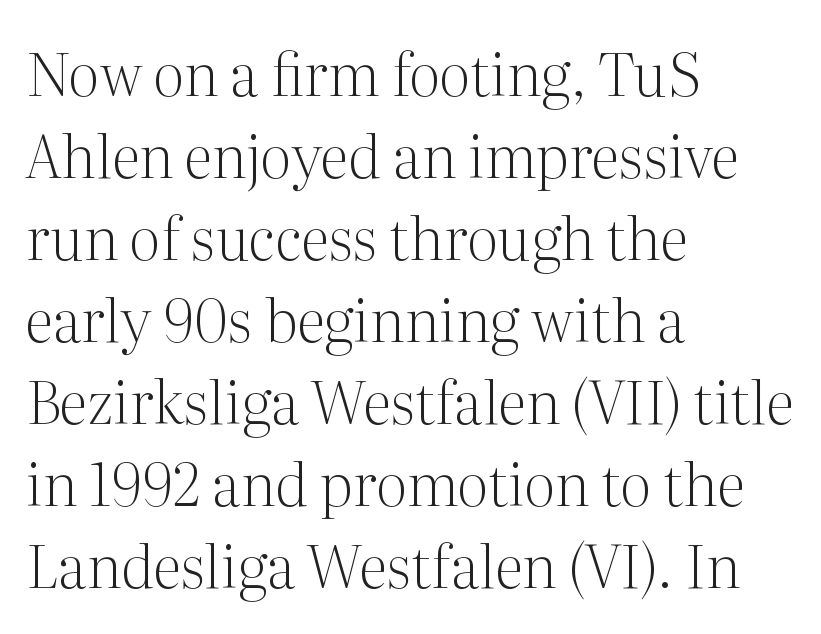
Q: Is the text bold? A: No.
Q: Is the text italic (slanted)? A: No, it is upright.
Q: Is the typeface a serif or a sans-serif typeface? A: Serif.
Q: Is the text underlined? A: No.
Q: How is the paragraph aligned? A: Left-aligned.
Q: Is the spacing between letters normal or unusually wide? A: Normal.
Q: Is the spacing between lines tight, normal or loose? A: Normal.
Q: Width (condensed, normal, or wide)? A: Normal.
Q: Stroke contrast? A: Medium.
Q: x-height? A: Medium.
Q: Monospaced? A: No.
